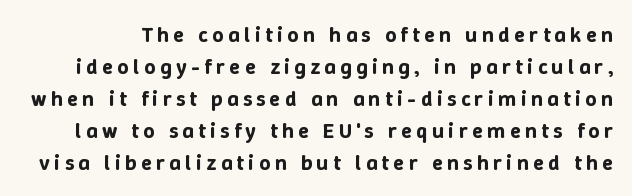
The image shows 22 px text type, upright; set normal line spacing (1.45x), unusually wide letter spacing (+0.2 em), not underlined.
